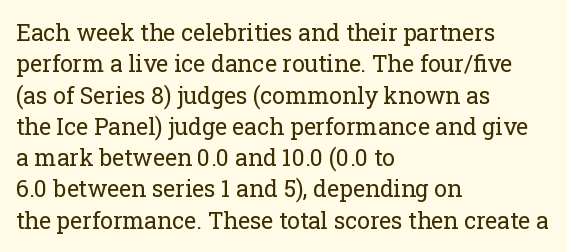
Q: Is the text bold? A: No.
Q: Is the text italic (slanted)? A: No, it is upright.
Q: Is the text underlined? A: No.
Q: How is the paragraph aligned? A: Left-aligned.
Q: Is the spacing between letters normal or unusually wide? A: Normal.
Q: Is the spacing between lines tight, normal or loose? A: Normal.
